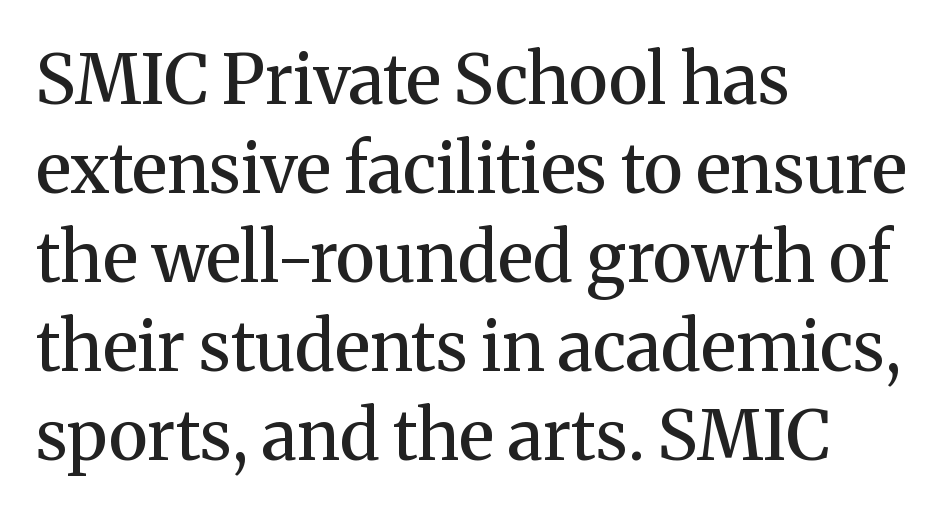
Q: Is the text bold? A: Semi-bold.
Q: Is the text italic (slanted)? A: No, it is upright.
Q: Is the typeface a serif or a sans-serif typeface? A: Serif.
Q: Is the text underlined? A: No.
Q: How is the paragraph aligned? A: Left-aligned.
Q: Is the spacing between letters normal or unusually wide? A: Normal.
Q: Is the spacing between lines tight, normal or loose? A: Normal.
Q: Width (condensed, normal, or wide)? A: Normal.
Q: Stroke contrast? A: Medium.
Q: x-height? A: Medium.
Q: Monospaced? A: No.
